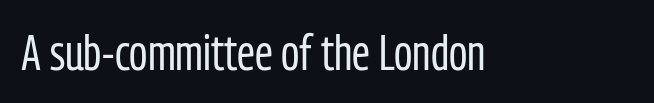
Q: Is the text bold? A: No.
Q: Is the text italic (slanted)? A: No, it is upright.
Q: Is the typeface a serif or a sans-serif typeface? A: Sans-serif.
Q: Is the text underlined? A: No.
Q: Is the spacing between letters normal or unusually wide? A: Normal.
Q: Width (condensed, normal, or wide)? A: Condensed.
Q: Stroke contrast? A: Low.
Q: x-height? A: Medium.
Q: Monospaced? A: No.
